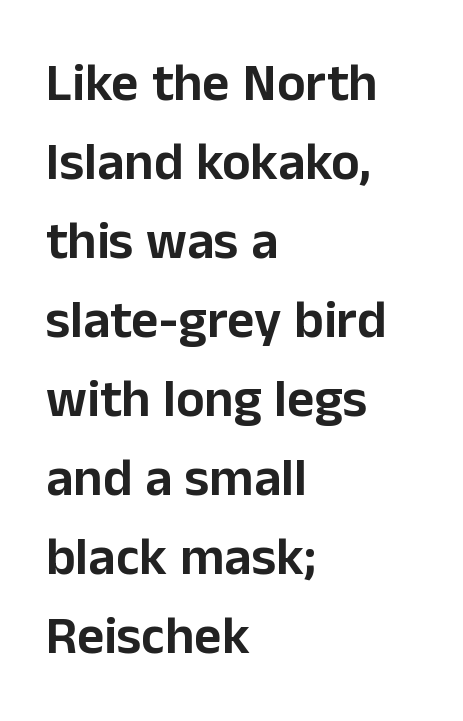
{"serif": "no", "italic": "no", "width": "normal", "stroke_contrast": "low", "x_height": "medium", "monospaced": "no", "underline": "no", "align": "left", "line_spacing": "normal", "line_spacing_ratio": 1.49, "letter_spacing": "normal", "letter_spacing_em": 0.0, "glyph_px": 53}
